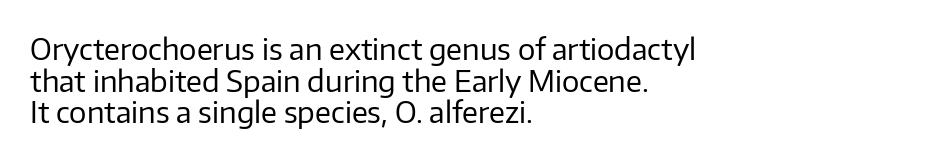
This sample has the flowing, uneven cadence of proportional lettering. Underline: absent. Honestly, the rows look squashed on top of each other. Characters remain perfectly vertical along every line. Does extra space separate the letters? No, they use regular spacing. The lines are quadded left.
